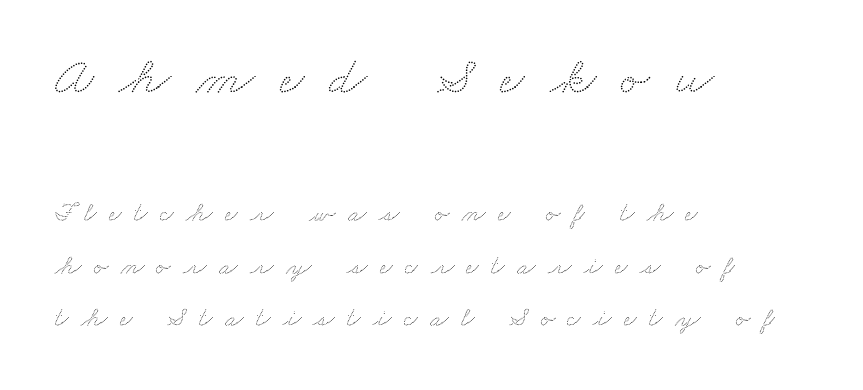
Spacing verdict: proportional, widths tailored to each character. You could fit nearly another row in the gap between these rows. The tracking reads as deliberately expanded to a designer's eye. The passage is arranged the way most books set body copy — flush left.
